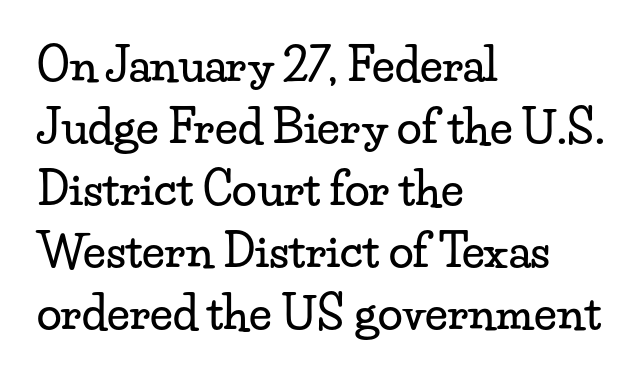
{"serif": "yes", "italic": "no", "width": "wide", "stroke_contrast": "low", "x_height": "small", "monospaced": "no", "underline": "no", "align": "left", "line_spacing": "normal", "line_spacing_ratio": 1.38, "letter_spacing": "normal", "letter_spacing_em": 0.0, "glyph_px": 45}
